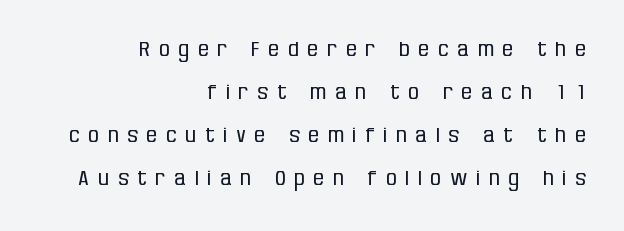
The space between consecutive lines is lavish. Italic: no, the glyphs are upright roman. The compositor pushed each line to the right boundary. This sample uses expanded letter spacing, leaving extra air between glyphs.
